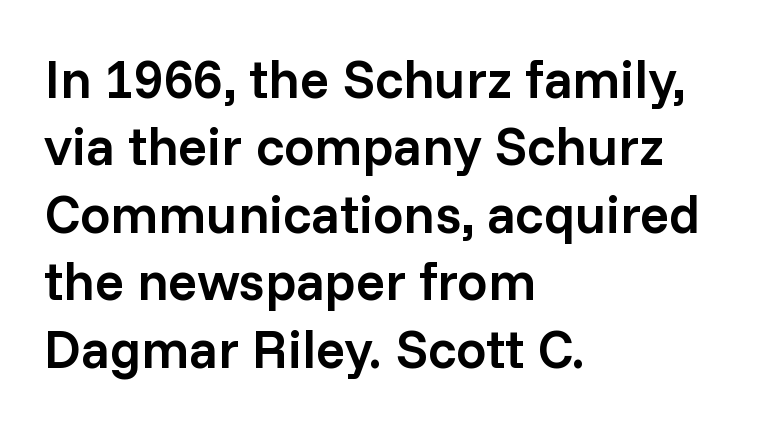
Looks like regular typesetting: each glyph gets only the width it needs. Nothing sits at the stroke ends, so this counts as sans-serif. Posture: vertical. Anything drawn beneath the words? Only blank space. What weight is shown? A semibold, between regular and bold. The lines sit at an ordinary, default distance from one another.
